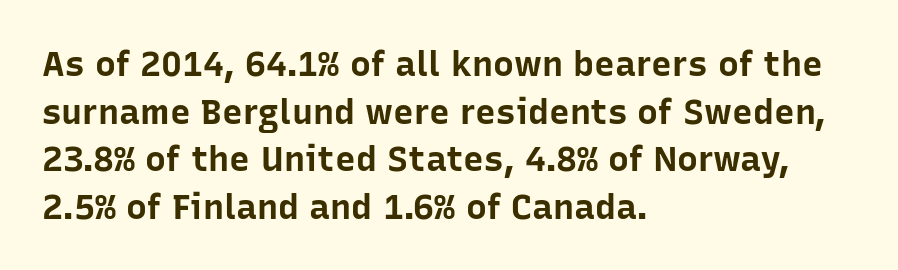
{"serif": "no", "italic": "no", "bold": "yes", "weight": "bold", "width": "normal", "stroke_contrast": "low", "x_height": "medium", "monospaced": "no", "underline": "no", "align": "left", "line_spacing": "normal", "line_spacing_ratio": 1.36, "letter_spacing": "normal", "letter_spacing_em": 0.0, "glyph_px": 35}
